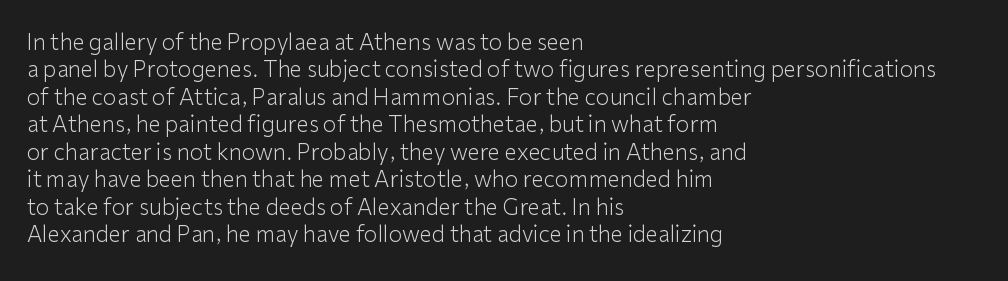
The image shows 22 px text type, upright; set left-aligned, normal line spacing (1.25x), normal letter spacing, not underlined.
